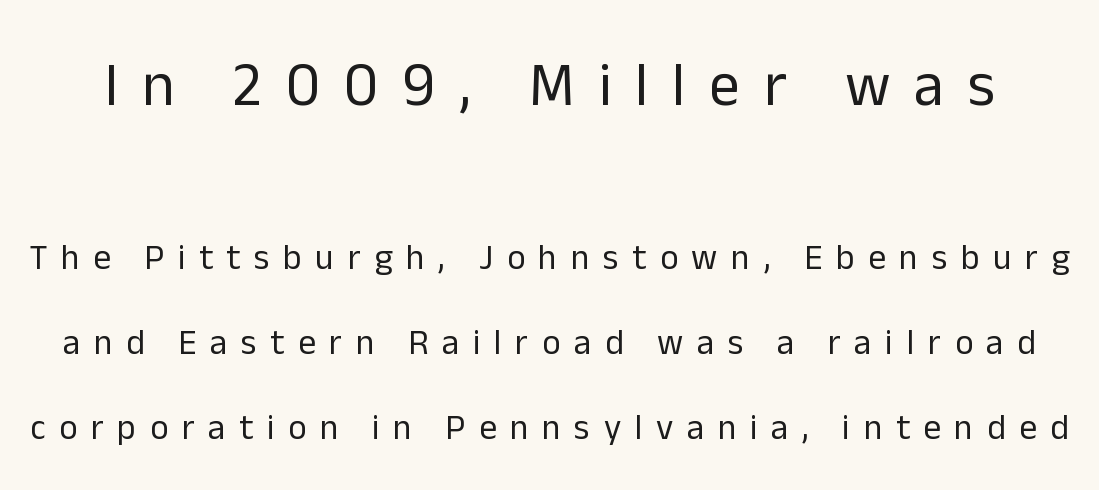
The image shows 61 px regular-weight sans-serif type, upright; set loose line spacing (2.43x), unusually wide letter spacing (+0.39 em), not underlined; the first (top) block is 1.74x larger; low stroke contrast and a medium x-height.
